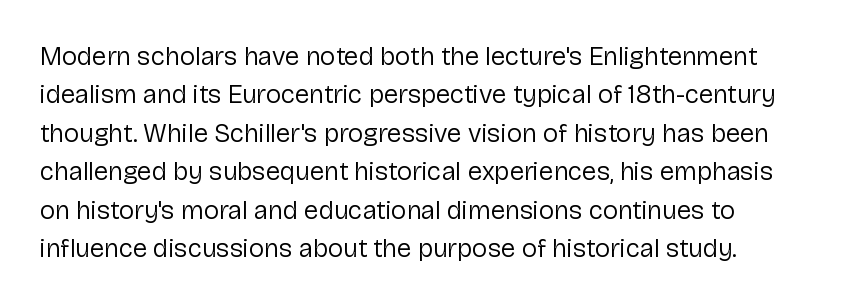
The zone under the glyphs is completely vacant. Between one letter and the next there's only the usual sliver of space. A normal amount of white space separates one row of letters from the next. No extra ink here — the face is not bold.
